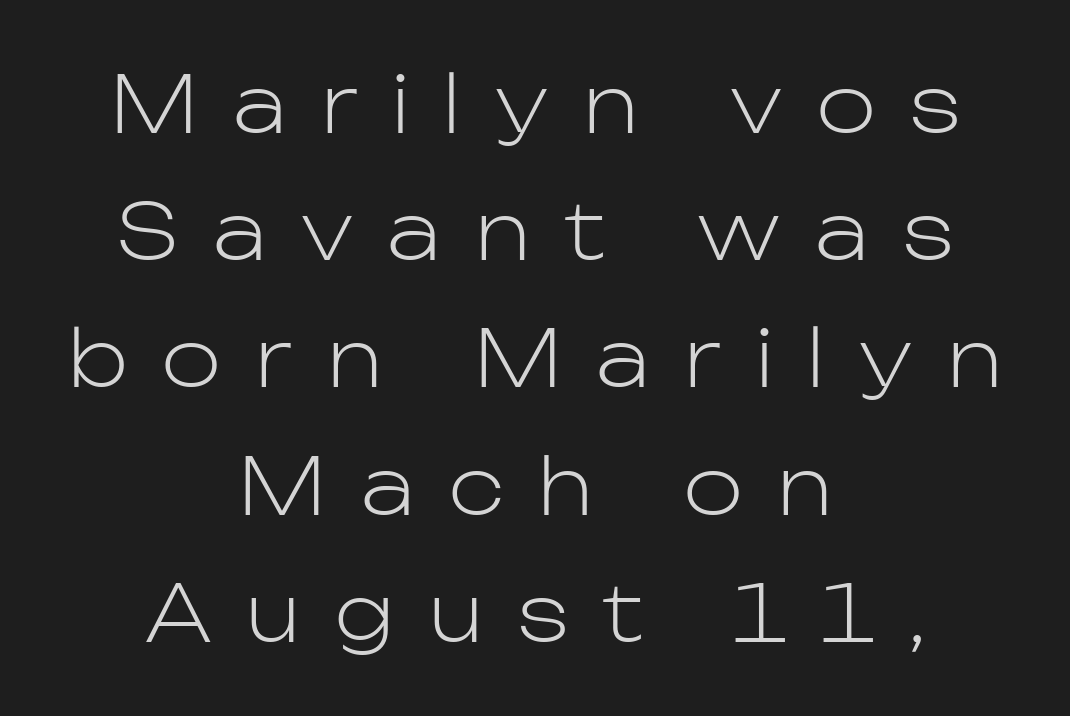
{"serif": "no", "italic": "no", "bold": "no", "weight": "light", "width": "normal", "stroke_contrast": "low", "x_height": "medium", "monospaced": "no", "underline": "no", "align": "center", "line_spacing": "normal", "line_spacing_ratio": 1.61, "letter_spacing": "wide", "letter_spacing_em": 0.44, "glyph_px": 79}
